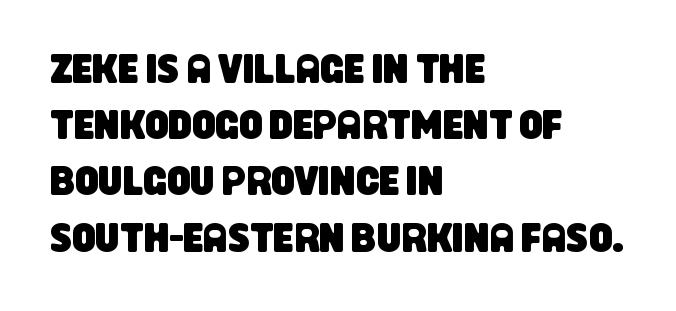
Reading down the column, the eye jumps a familiar distance to each next line. Look at the tracking — it's just the regular setting, nothing added. Typographically, this falls in the sans-serif category. The space beneath each line is pristine and unruled. The passage is arranged the way most books set body copy — flush left. This sample has the flowing, uneven cadence of proportional lettering.
